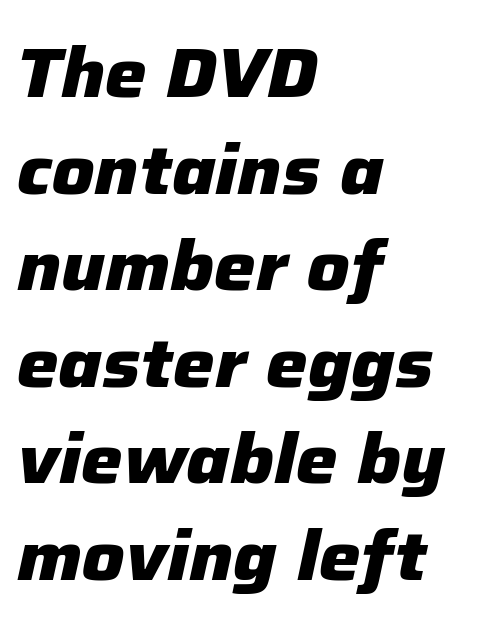
The image shows 70 px heavy type, italic (leaning right); set left-aligned, normal line spacing (1.38x), normal letter spacing, not underlined; low stroke contrast and a medium x-height.
